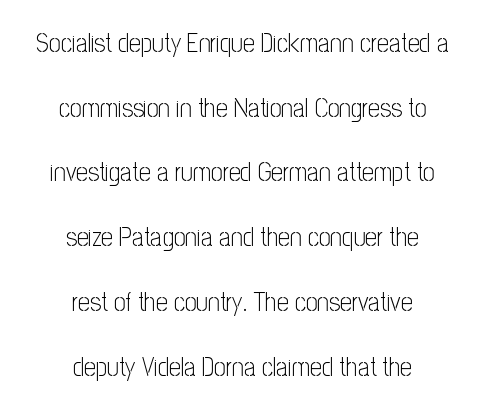
{"italic": "no", "bold": "no", "underline": "no", "align": "center", "line_spacing": "loose", "line_spacing_ratio": 2.49, "letter_spacing": "normal", "letter_spacing_em": 0.0, "glyph_px": 26}
